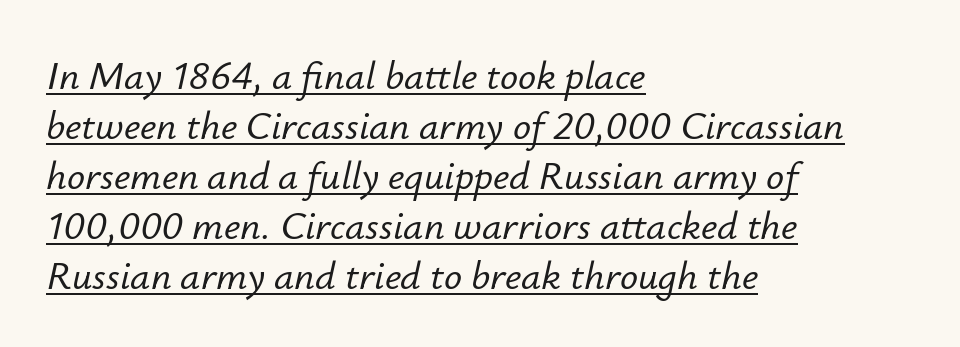
The image shows 40 px text type, italic (leaning right); set left-aligned, normal line spacing (1.25x), normal letter spacing, underlined; low stroke contrast and a small x-height.
